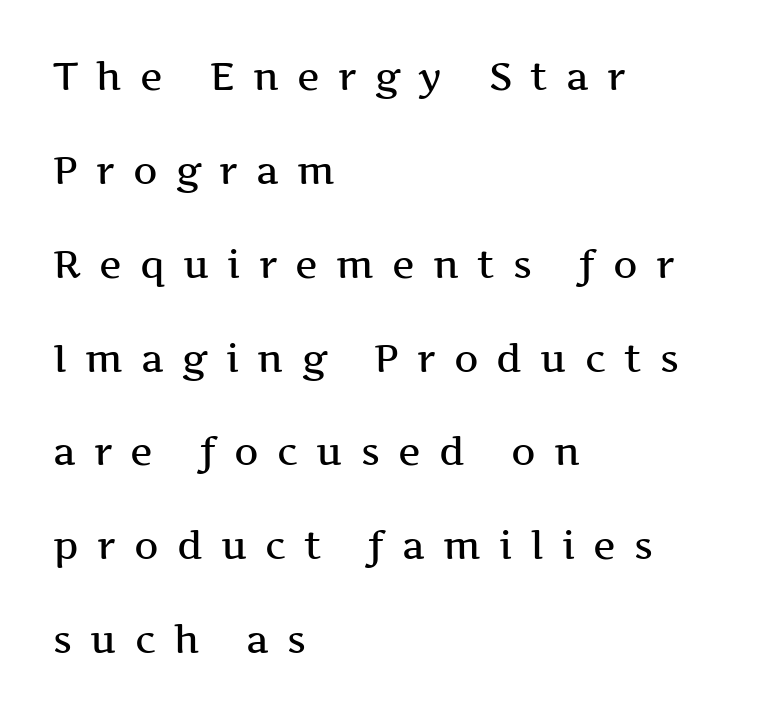
The image shows 38 px wide serif type, upright; set left-aligned, loose line spacing (2.47x), unusually wide letter spacing (+0.48 em), not underlined; medium stroke contrast and a medium x-height.
